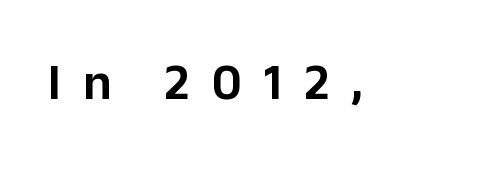
The image shows 51 px sans-serif type, upright; set unusually wide letter spacing (+0.43 em), not underlined; low stroke contrast and a medium x-height.
